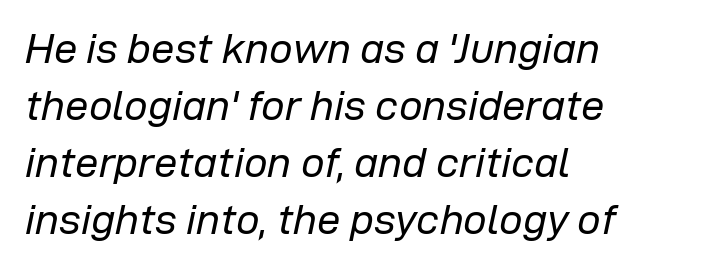
{"italic": "yes", "lean": "right", "slant_degrees": 12, "bold": "no", "weight": "regular", "width": "normal", "stroke_contrast": "low", "x_height": "medium", "monospaced": "no", "underline": "no", "align": "left", "line_spacing": "normal", "line_spacing_ratio": 1.36, "letter_spacing": "normal", "letter_spacing_em": 0.0, "glyph_px": 42}
